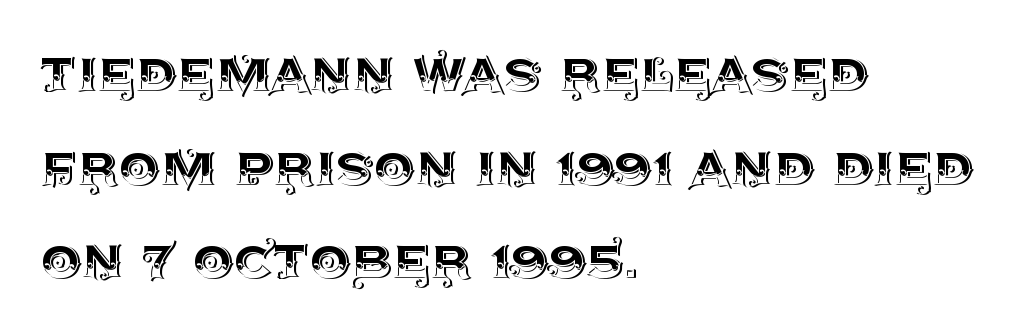
Think of a printed novel: that variable character pitch is what you see here. Descenders hang freely into open space. Nothing unusual about the tracking: characters are spaced as the font intends. These lines sit exactly where default settings would place them. Italic: no, the glyphs are upright roman.
